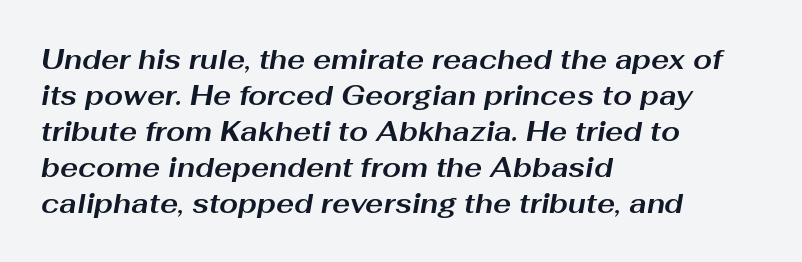
The image shows 27 px bold type, italic (leaning right); set left-aligned, normal line spacing (1.33x), normal letter spacing, not underlined.
